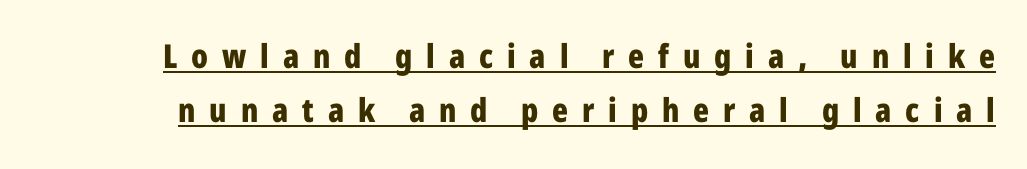
The image shows 33 px bold, condensed sans-serif type, upright; set normal line spacing (1.63x), unusually wide letter spacing (+0.42 em), underlined; low stroke contrast and a medium x-height.
